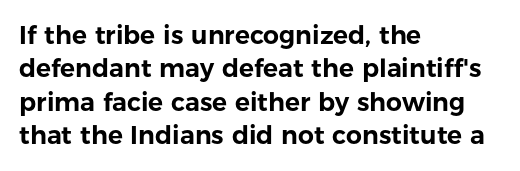
Q: Is the text italic (slanted)? A: No, it is upright.
Q: Is the text underlined? A: No.
Q: How is the paragraph aligned? A: Left-aligned.
Q: Is the spacing between letters normal or unusually wide? A: Normal.
Q: Is the spacing between lines tight, normal or loose? A: Normal.
